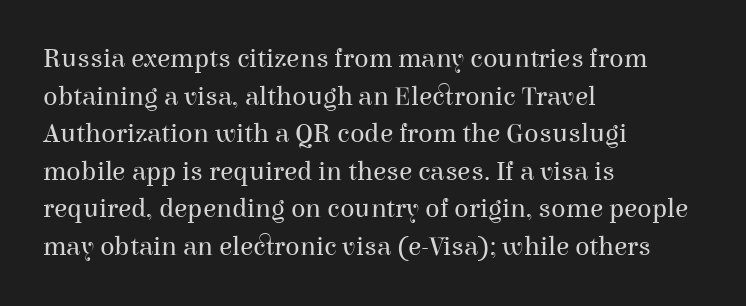
{"italic": "no", "bold": "no", "underline": "no", "align": "left", "line_spacing": "normal", "line_spacing_ratio": 1.39, "letter_spacing": "normal", "letter_spacing_em": 0.0, "glyph_px": 27}
